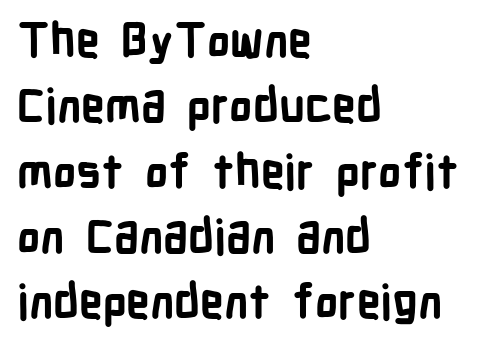
Thick stems and heavy bowls — unmistakably bold. Which margin do the lines hug? The left one — the right edge is uneven. The type is set solid horizontally, with unmodified tracking. Nobody drew a line under any word here. The font's upright variant was chosen for this text.
